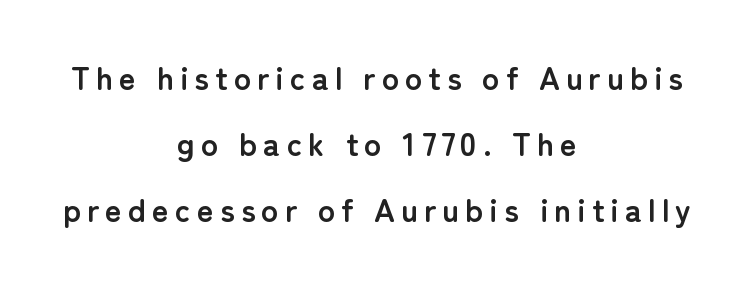
The image shows 32 px semibold sans-serif type, upright; set centered, loose line spacing (2.07x), not underlined; low stroke contrast and a medium x-height.
